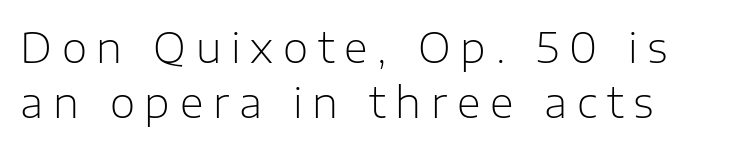
Q: Is the text bold? A: No.
Q: Is the text italic (slanted)? A: No, it is upright.
Q: Is the typeface a serif or a sans-serif typeface? A: Sans-serif.
Q: Is the text underlined? A: No.
Q: How is the paragraph aligned? A: Left-aligned.
Q: Is the spacing between letters normal or unusually wide? A: Unusually wide.
Q: Is the spacing between lines tight, normal or loose? A: Normal.
Q: Width (condensed, normal, or wide)? A: Normal.
Q: Stroke contrast? A: Low.
Q: x-height? A: Medium.
Q: Monospaced? A: No.
